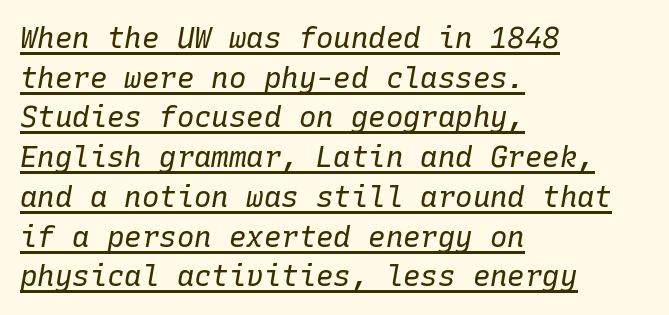
Here the glyphs are tracked normally, forming tight word shapes. Compared with typical paragraphs, the rows here are spaced about the same. This sample is left-justified, so line endings fall wherever the words run out. A typographer would call this underscored text. Rendered with sloped, italic letterforms. The font is comparable to plain body text, perhaps lighter.
